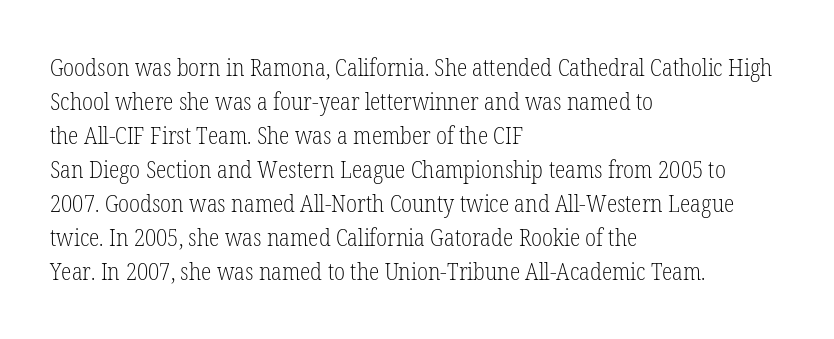
Just letters on the line, the space beneath them empty. The lines sit at an ordinary, default distance from one another. Reading down the block, your eye returns to a fixed left position each line. Think standard paragraph weight, or any step lighter than that.
